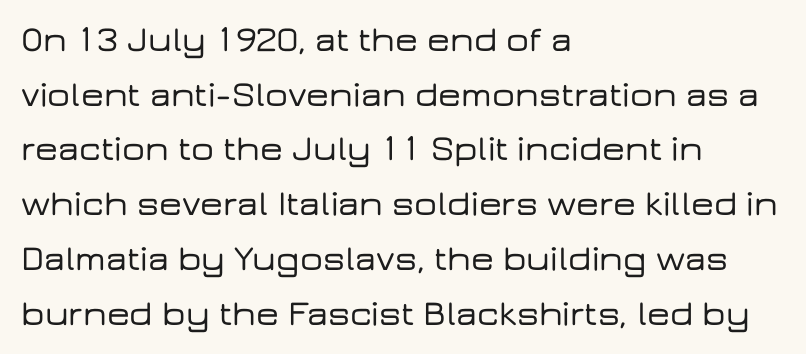
{"serif": "no", "italic": "no", "width": "wide", "stroke_contrast": "low", "x_height": "medium", "monospaced": "no", "underline": "no", "align": "left", "line_spacing": "normal", "line_spacing_ratio": 1.52, "letter_spacing": "normal", "letter_spacing_em": 0.0, "glyph_px": 36}
